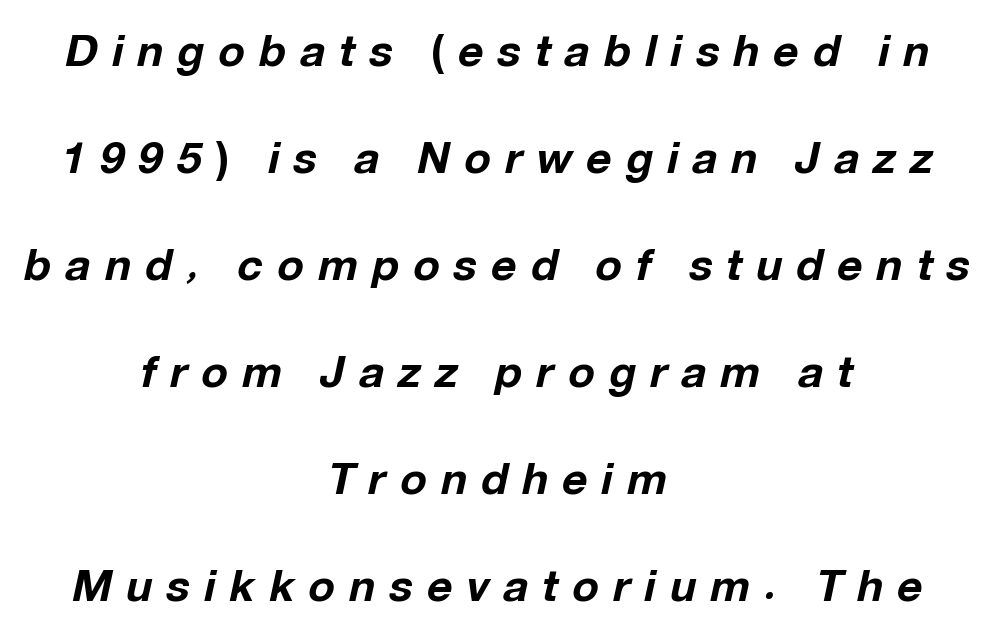
The image shows 44 px bold type, italic (leaning right); set centered, loose line spacing (2.43x), unusually wide letter spacing (+0.32 em), not underlined; low stroke contrast and a medium x-height.
